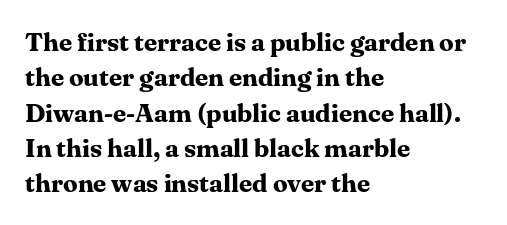
{"italic": "no", "bold": "yes", "underline": "no", "align": "left", "line_spacing": "normal", "line_spacing_ratio": 1.36, "letter_spacing": "normal", "letter_spacing_em": 0.0, "glyph_px": 26}
